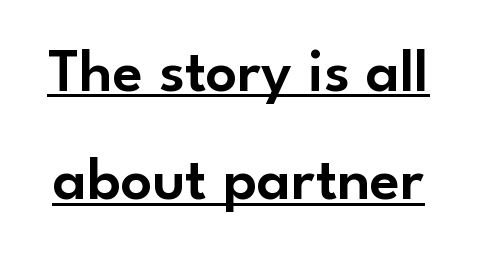
The image shows 62 px sans-serif type, upright; set line spacing 1.75x, normal letter spacing, underlined; low stroke contrast and a small x-height.
